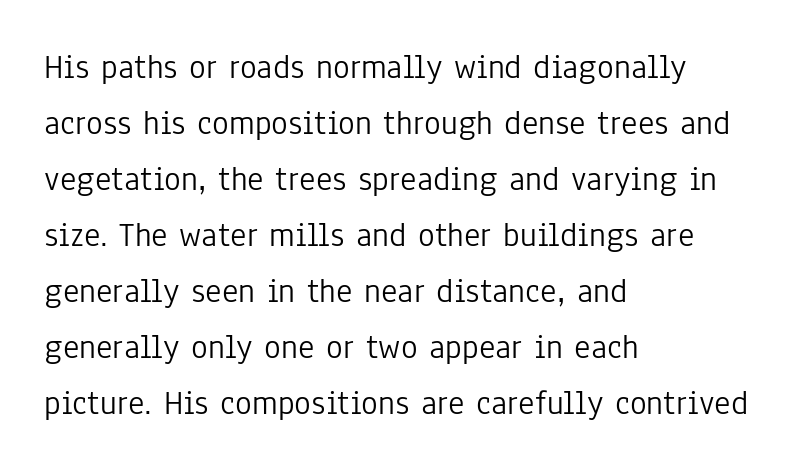
{"serif": "no", "italic": "no", "bold": "no", "weight": "light", "width": "condensed", "stroke_contrast": "low", "x_height": "medium", "monospaced": "no", "underline": "no", "align": "left", "line_spacing": "normal", "line_spacing_ratio": 1.6, "letter_spacing": "normal", "letter_spacing_em": 0.0, "glyph_px": 35}
